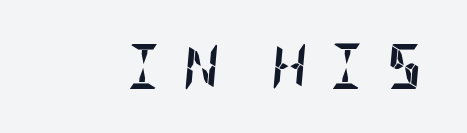
The image shows 45 px semibold, condensed type, italic (leaning right); set unusually wide letter spacing (+0.47 em), not underlined; low stroke contrast and a large x-height.
